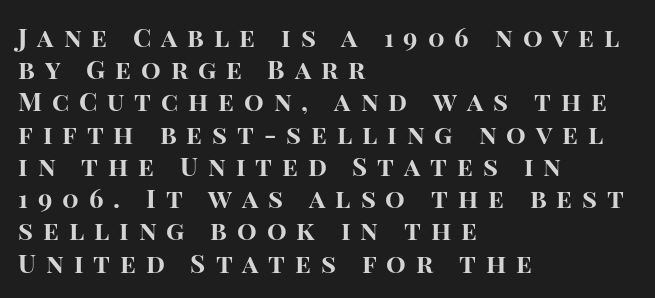
{"italic": "no", "bold": "yes", "underline": "no", "align": "left", "line_spacing_ratio": 1.24, "letter_spacing": "wide", "letter_spacing_em": 0.38, "glyph_px": 26}
